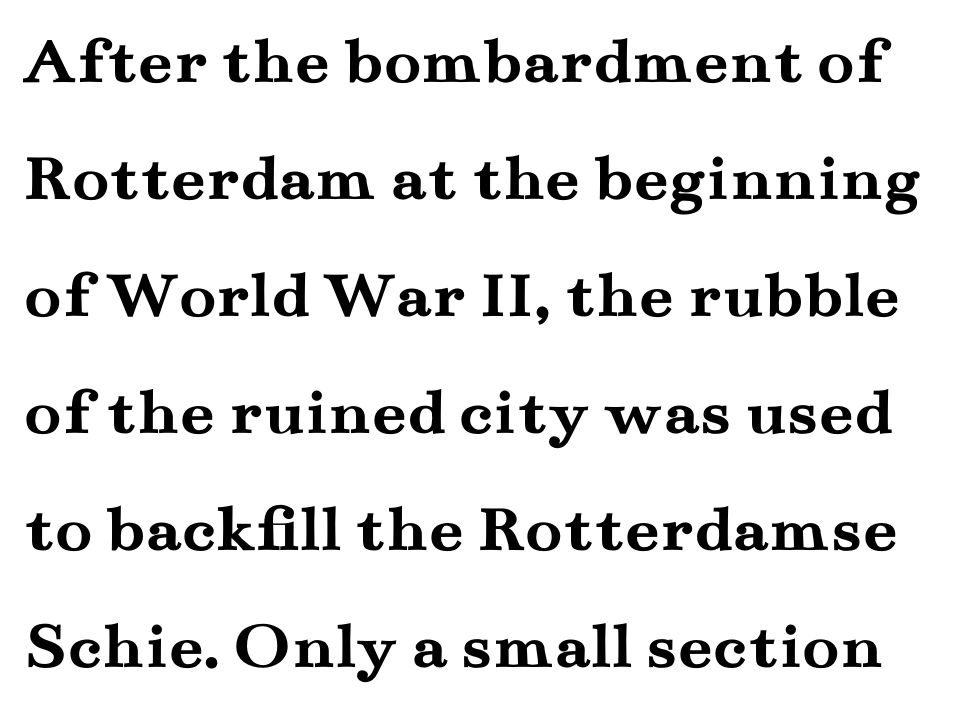
The face used here is proportionally spaced, like ordinary book or web type. What kind of face is this? One with serifs. Honestly, the letter spacing is just normal — you wouldn't notice it. Descenders are the only things crossing below the line. Heft: maximum for text — a bold. Posture: straight, roman, zero tilt.
